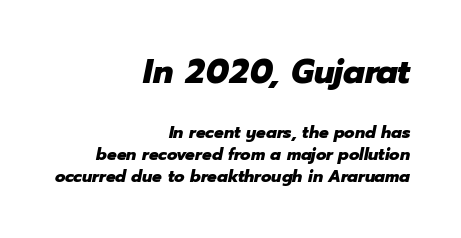
{"italic": "yes", "lean": "right", "slant_degrees": 12, "bold": "yes", "weight": "heavy", "width": "normal", "stroke_contrast": "low", "x_height": "medium", "monospaced": "no", "underline": "no", "align": "right", "line_spacing": "normal", "line_spacing_ratio": 1.29, "letter_spacing": "normal", "letter_spacing_em": 0.0, "larger_block": "first", "size_ratio": 2.0, "glyph_px": 34}
